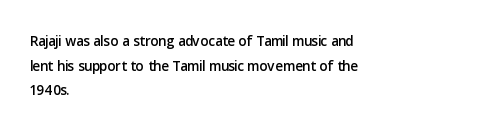
The image shows 20 px text type, upright; set left-aligned, line spacing 1.23x, normal letter spacing, not underlined.
